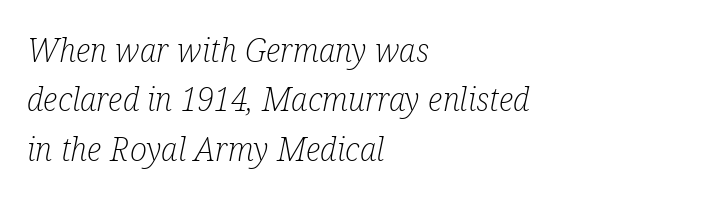
Here the designer chose a conventional face with non-uniform glyph widths. This sample is left-justified, so line endings fall wherever the words run out. The face used here is rendered with its standard letterfit. Bare-footed words on every line. Interline gaps are of average width in this sample.
